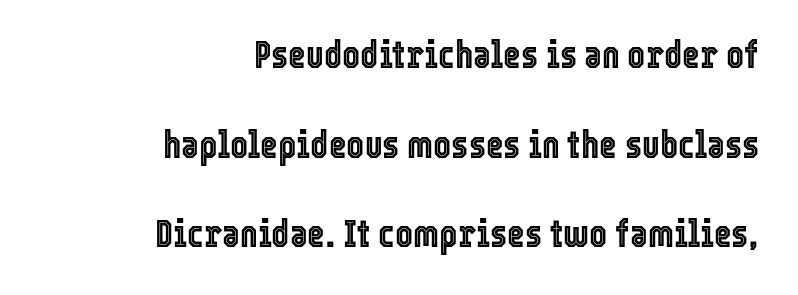
Q: Is the text italic (slanted)? A: No, it is upright.
Q: Is the text underlined? A: No.
Q: How is the paragraph aligned? A: Right-aligned.
Q: Is the spacing between letters normal or unusually wide? A: Normal.
Q: Is the spacing between lines tight, normal or loose? A: Loose.
Q: Width (condensed, normal, or wide)? A: Condensed.
Q: x-height? A: Medium.
Q: Monospaced? A: No.
